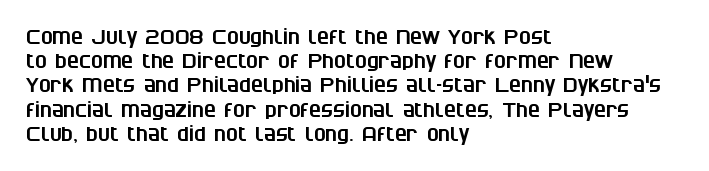
Words appear dense and cohesive because spacing is normal. The text block is weighted toward the left margin, trailing off unevenly rightward. The strip under each line holds only bare page.
